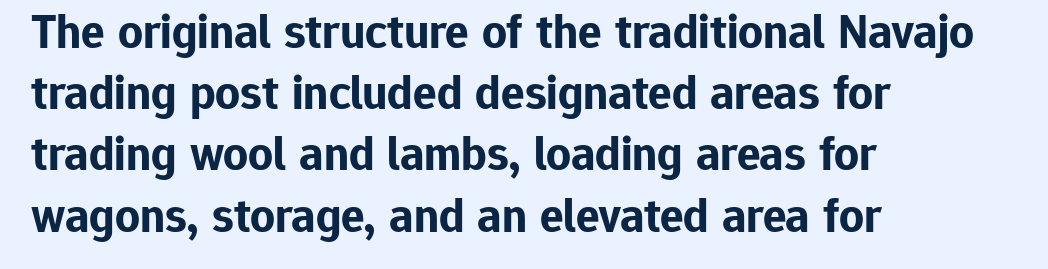
Q: Is the text bold? A: Yes.
Q: Is the text italic (slanted)? A: No, it is upright.
Q: Is the typeface a serif or a sans-serif typeface? A: Sans-serif.
Q: Is the text underlined? A: No.
Q: How is the paragraph aligned? A: Left-aligned.
Q: Is the spacing between letters normal or unusually wide? A: Normal.
Q: Is the spacing between lines tight, normal or loose? A: Normal.
Q: Width (condensed, normal, or wide)? A: Normal.
Q: Stroke contrast? A: Low.
Q: x-height? A: Medium.
Q: Monospaced? A: No.
